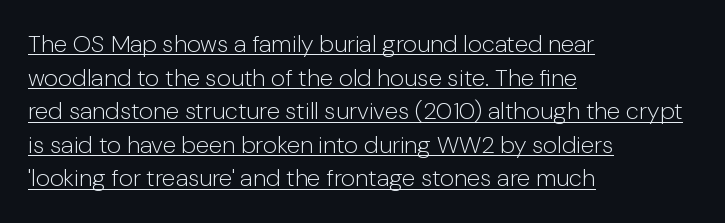
{"italic": "no", "bold": "no", "underline": "yes", "align": "left", "line_spacing": "normal", "line_spacing_ratio": 1.4, "letter_spacing": "normal", "letter_spacing_em": 0.0, "glyph_px": 24}
